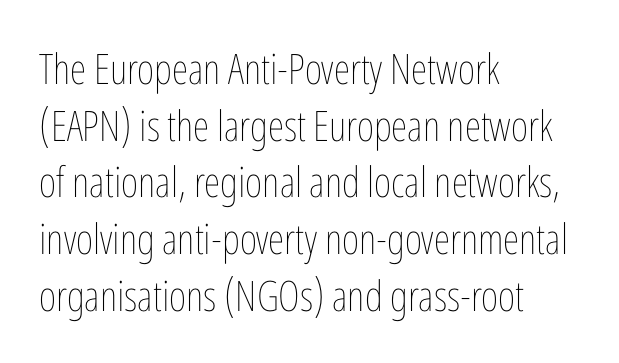
{"italic": "no", "bold": "no", "weight": "thin", "width": "condensed", "stroke_contrast": "low", "x_height": "medium", "monospaced": "no", "underline": "no", "align": "left", "line_spacing": "normal", "line_spacing_ratio": 1.35, "letter_spacing": "normal", "letter_spacing_em": 0.0, "glyph_px": 42}
